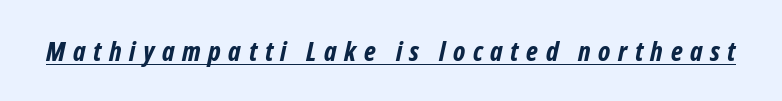
The image shows 27 px bold type; set unusually wide letter spacing (+0.28 em), underlined.
